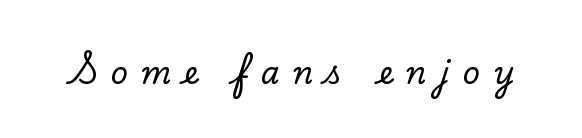
The image shows 30 px serif type; set unusually wide letter spacing (+0.45 em), not underlined; low stroke contrast and a small x-height.
